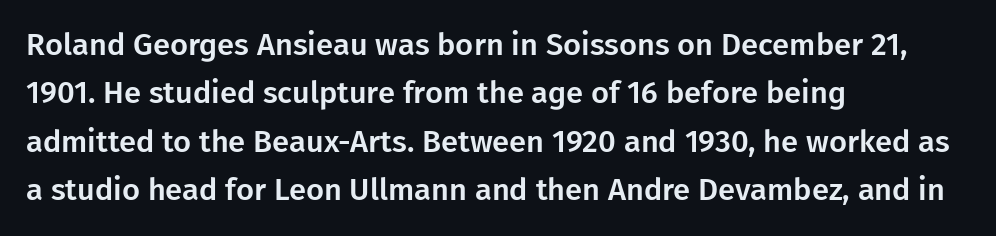
The image shows 31 px sans-serif type, upright; set left-aligned, normal line spacing (1.56x), normal letter spacing, not underlined; low stroke contrast and a medium x-height.
